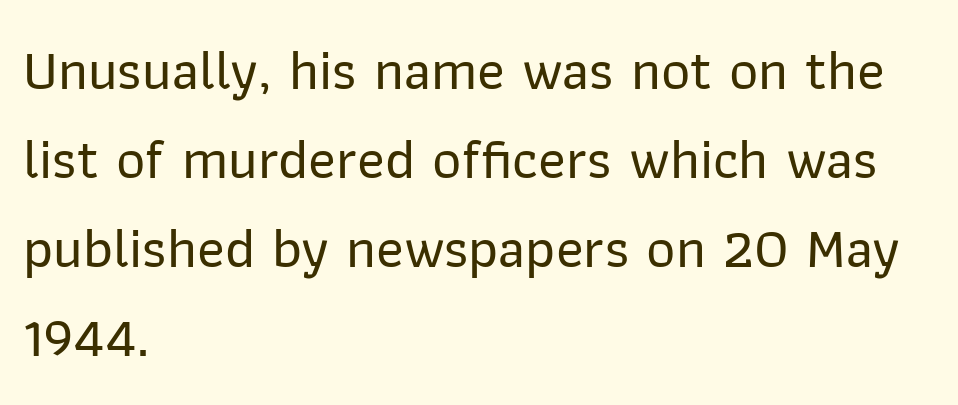
The image shows 57 px sans-serif type, upright; set left-aligned, normal line spacing (1.56x), normal letter spacing, not underlined; low stroke contrast and a medium x-height.
